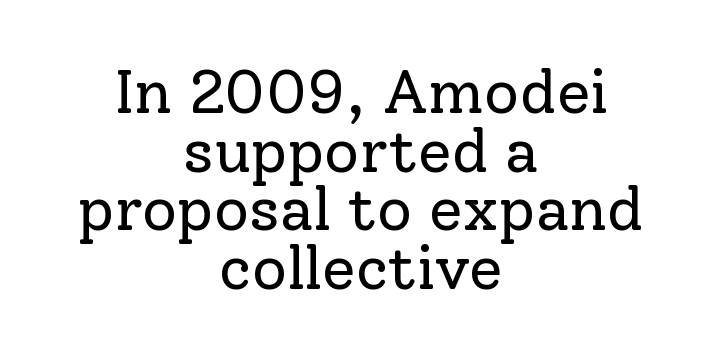
Q: Is the text bold? A: No.
Q: Is the text italic (slanted)? A: No, it is upright.
Q: Is the typeface a serif or a sans-serif typeface? A: Serif.
Q: Is the text underlined? A: No.
Q: How is the paragraph aligned? A: Centered.
Q: Is the spacing between letters normal or unusually wide? A: Normal.
Q: Is the spacing between lines tight, normal or loose? A: Tight.
Q: Width (condensed, normal, or wide)? A: Normal.
Q: Stroke contrast? A: Low.
Q: x-height? A: Medium.
Q: Monospaced? A: No.
